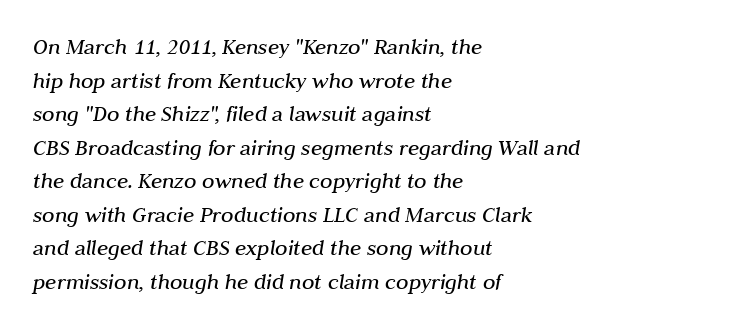
A classic flush-left, rag-right setting is used for this passage. Quick note: italic. Plain, unruled lines of type. No heavy texture on the line: the type isn't bold. The face used here is rendered with its standard letterfit.
